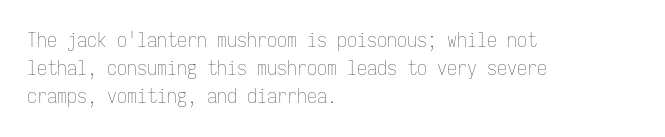
{"italic": "no", "bold": "no", "underline": "no", "align": "left", "line_spacing": "normal", "line_spacing_ratio": 1.41, "letter_spacing": "normal", "letter_spacing_em": 0.0, "glyph_px": 20}
